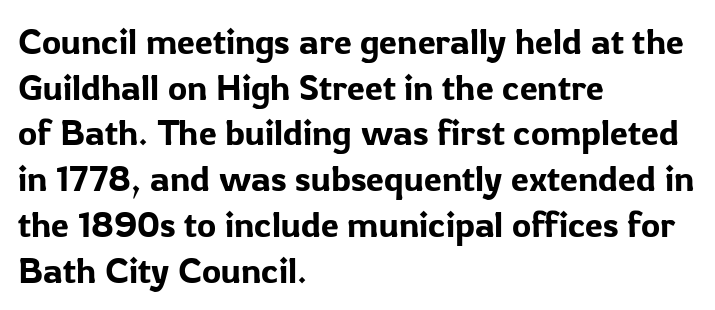
Q: Is the text italic (slanted)? A: No, it is upright.
Q: Is the typeface a serif or a sans-serif typeface? A: Sans-serif.
Q: Is the text underlined? A: No.
Q: How is the paragraph aligned? A: Left-aligned.
Q: Is the spacing between letters normal or unusually wide? A: Normal.
Q: Is the spacing between lines tight, normal or loose? A: Normal.
Q: Width (condensed, normal, or wide)? A: Normal.
Q: Stroke contrast? A: Low.
Q: x-height? A: Medium.
Q: Monospaced? A: No.
